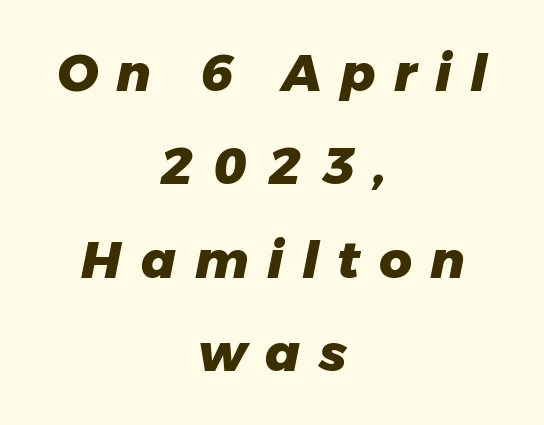
The image shows 51 px heavy type, italic (leaning right); set centered, line spacing 1.83x, unusually wide letter spacing (+0.36 em), not underlined; low stroke contrast and a medium x-height.
